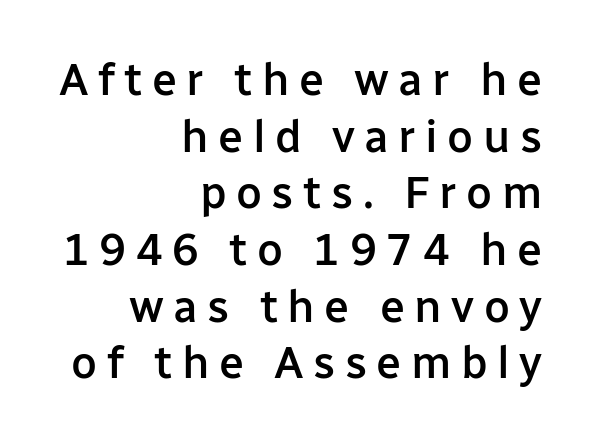
The image shows 45 px semibold sans-serif type, upright; set right-aligned, normal line spacing (1.26x), unusually wide letter spacing (+0.21 em), not underlined; low stroke contrast and a medium x-height.
